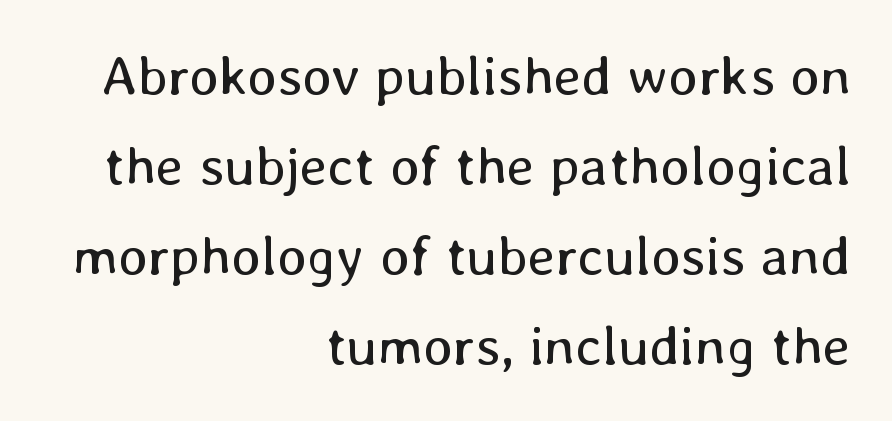
The image shows 56 px regular-weight type, upright; set right-aligned, normal line spacing (1.61x), normal letter spacing, not underlined; low stroke contrast and a medium x-height.
